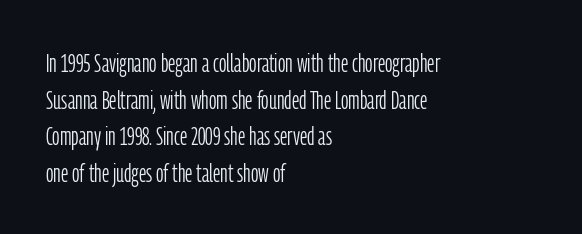
In CSS terms this would be text-align: left. The words here are not underlined. The font is comparable to plain body text, perhaps lighter. Every character sits straight up, as roman type does. The vertical gap from one line to the next is medium. Compared with typical body copy, the letter spacing here is the same.
